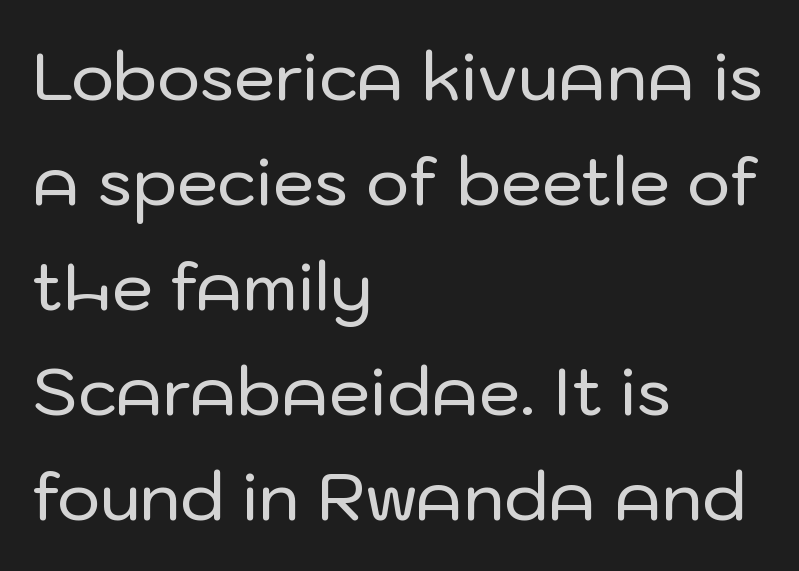
The image shows 66 px sans-serif type, upright; set left-aligned, normal line spacing (1.59x), normal letter spacing, not underlined; low stroke contrast and a medium x-height.
